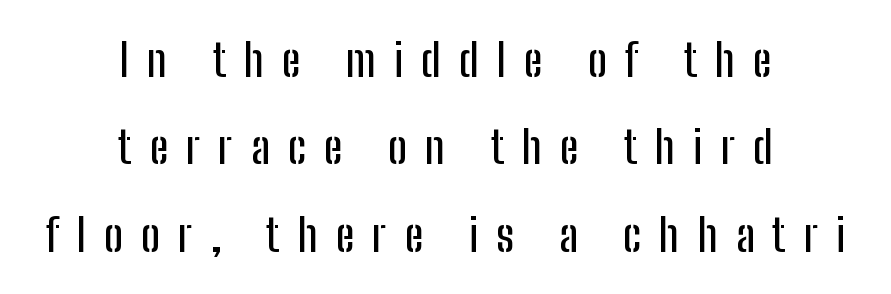
Notice how the stems are strictly vertical — no italics here. Observe the absence of serifs on each vertical stroke in this sample. Spacing verdict: proportional, widths tailored to each character. Each word looks stretched out because of the extra space between its letters. These lines stand farther apart than default settings would place them. The words here are not underlined.
